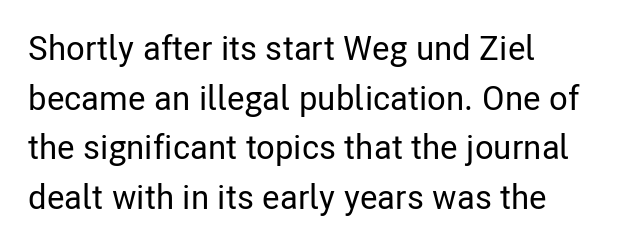
{"serif": "no", "italic": "no", "width": "condensed", "stroke_contrast": "low", "x_height": "medium", "monospaced": "no", "underline": "no", "align": "left", "line_spacing": "normal", "line_spacing_ratio": 1.46, "letter_spacing": "normal", "letter_spacing_em": 0.0, "glyph_px": 34}
